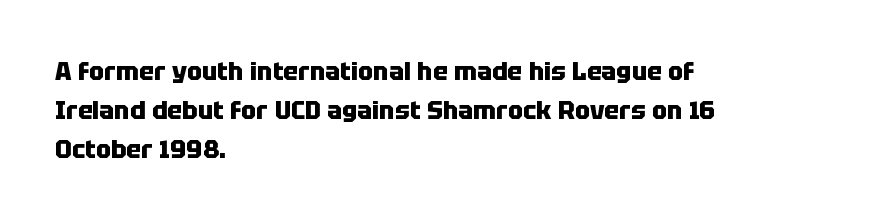
The image shows 25 px bold type, upright; set left-aligned, normal line spacing (1.57x), normal letter spacing, not underlined.
